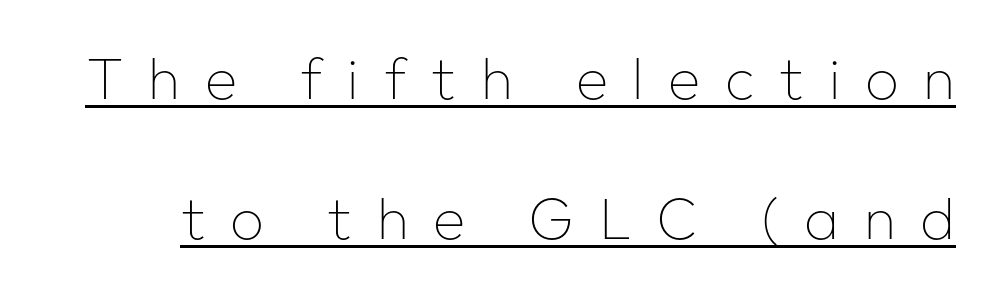
The image shows 59 px thin sans-serif type, upright; set loose line spacing (2.37x), unusually wide letter spacing (+0.42 em), underlined; low stroke contrast and a medium x-height.
